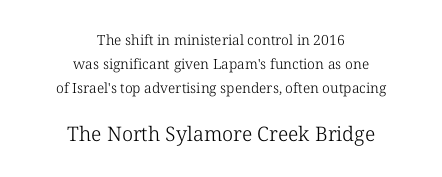
The image shows 20 px text type, upright; set centered, line spacing 1.73x, normal letter spacing, not underlined; the second (bottom) block is 1.43x larger.
